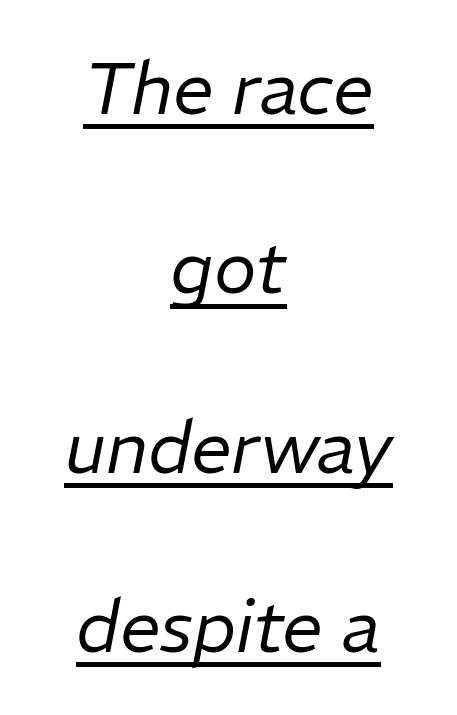
{"italic": "yes", "lean": "right", "slant_degrees": 11, "bold": "no", "weight": "regular", "width": "normal", "stroke_contrast": "low", "x_height": "medium", "monospaced": "no", "underline": "yes", "align": "center", "line_spacing": "loose", "line_spacing_ratio": 2.49, "letter_spacing": "normal", "letter_spacing_em": 0.0, "glyph_px": 72}
